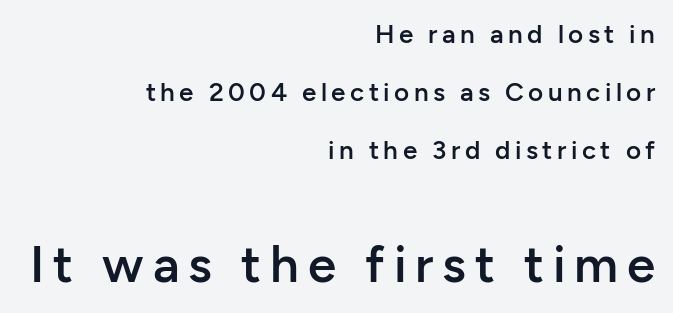
{"serif": "no", "italic": "no", "bold": "semi", "weight": "semibold", "width": "normal", "stroke_contrast": "low", "x_height": "medium", "monospaced": "no", "underline": "no", "align": "right", "line_spacing": "loose", "line_spacing_ratio": 2.23, "larger_block": "second", "size_ratio": 1.96, "glyph_px": 51}
